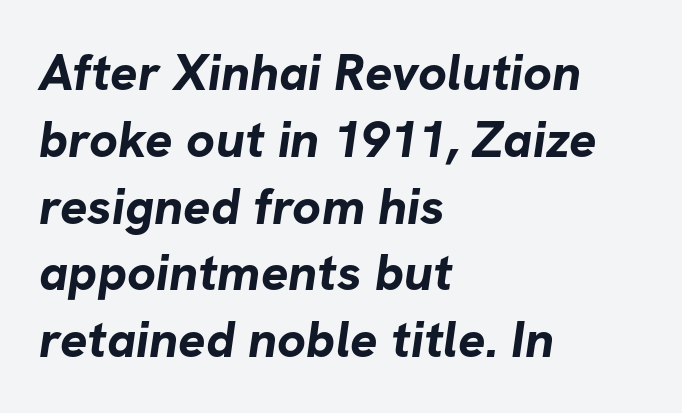
{"serif": "no", "bold": "yes", "weight": "bold", "width": "normal", "stroke_contrast": "low", "x_height": "medium", "monospaced": "no", "underline": "no", "align": "left", "line_spacing": "normal", "line_spacing_ratio": 1.31, "letter_spacing": "normal", "letter_spacing_em": 0.0, "glyph_px": 51}
